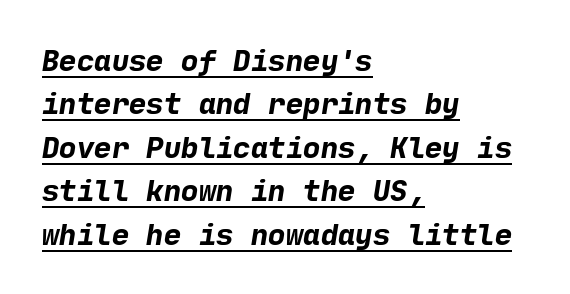
Caption: bold face, heavy strokes. The sample's only ornament is a line tracing under the words. Typographically, this falls in the sans-serif category. Alignment: flush left.
